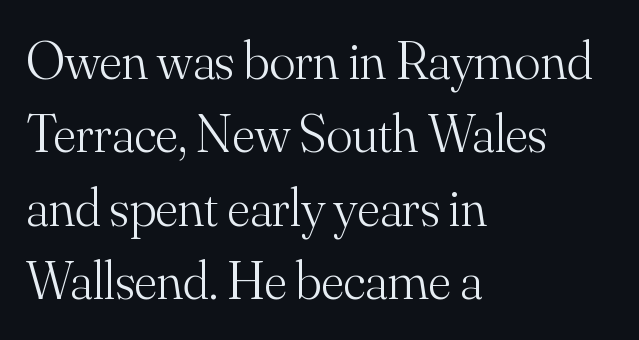
Q: Is the text bold? A: No.
Q: Is the text italic (slanted)? A: No, it is upright.
Q: Is the typeface a serif or a sans-serif typeface? A: Serif.
Q: Is the text underlined? A: No.
Q: How is the paragraph aligned? A: Left-aligned.
Q: Is the spacing between letters normal or unusually wide? A: Normal.
Q: Is the spacing between lines tight, normal or loose? A: Normal.
Q: Width (condensed, normal, or wide)? A: Normal.
Q: Stroke contrast? A: Medium.
Q: x-height? A: Small.
Q: Monospaced? A: No.
